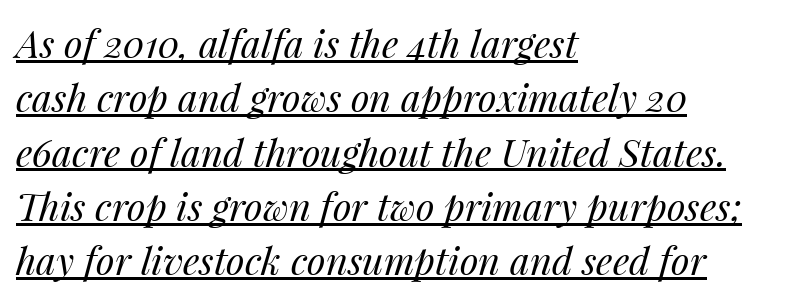
The face used here is proportionally spaced, like ordinary book or web type. Casual observation: everything's shoved over to the left. No heavy texture on the line: the type isn't bold. Looking at the ascenders, they clearly lean. The tracking reads as untouched default to a designer's eye.
